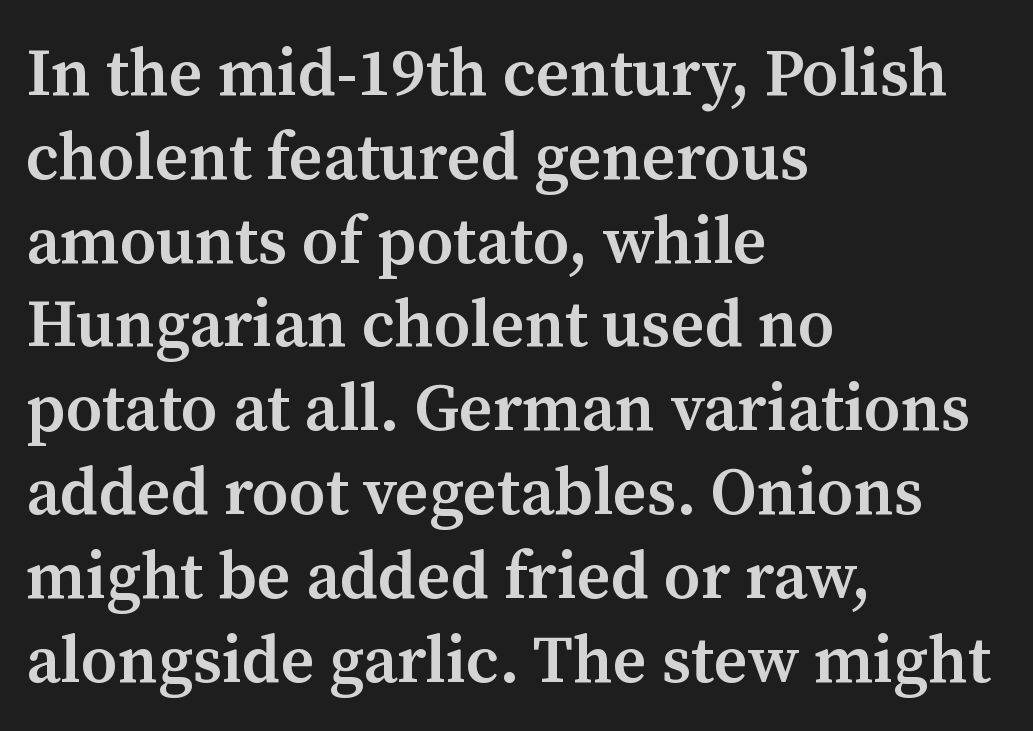
{"serif": "yes", "italic": "no", "bold": "semi", "weight": "semibold", "width": "normal", "stroke_contrast": "medium", "x_height": "medium", "monospaced": "no", "underline": "no", "align": "left", "line_spacing": "normal", "line_spacing_ratio": 1.27, "letter_spacing": "normal", "letter_spacing_em": 0.0, "glyph_px": 66}
